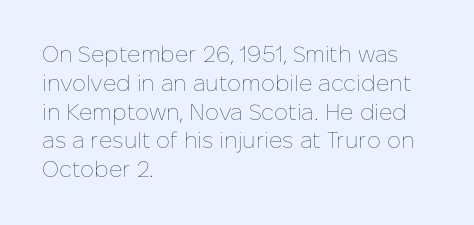
No extra ink here — the face is not bold. The ragged edge is on the right, which tells us the setting is flush left. Decoration check: the copy has no underline. Between one letter and the next there's only the usual sliver of space. No italicization has been applied; the sample stays upright. Successive baselines arrive at the customary interval.
